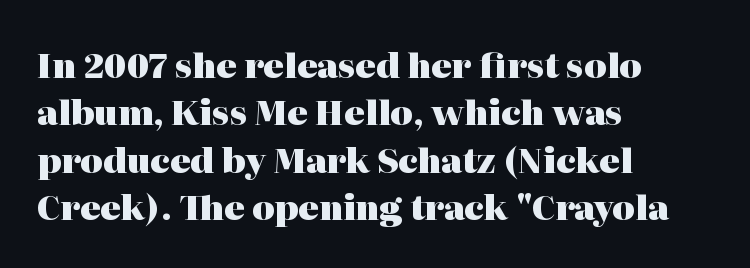
{"serif": "yes", "italic": "no", "bold": "yes", "weight": "heavy", "width": "normal", "stroke_contrast": "high", "x_height": "medium", "monospaced": "no", "underline": "no", "align": "left", "line_spacing": "normal", "line_spacing_ratio": 1.39, "letter_spacing": "normal", "letter_spacing_em": 0.0, "glyph_px": 34}
